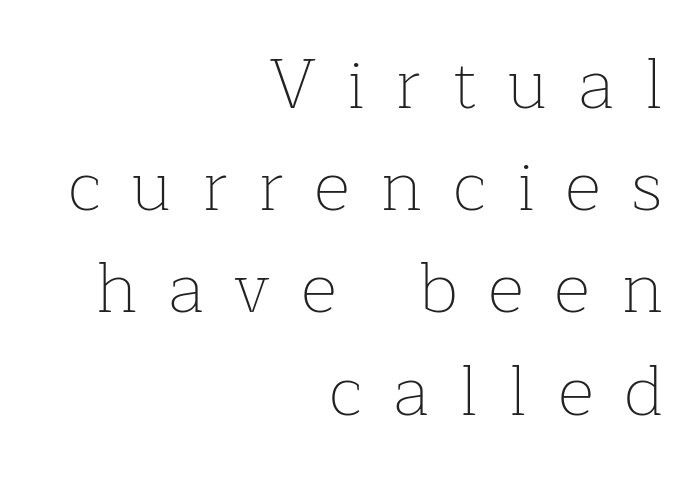
{"serif": "yes", "italic": "no", "bold": "no", "weight": "thin", "width": "normal", "stroke_contrast": "low", "x_height": "medium", "monospaced": "no", "underline": "no", "align": "right", "line_spacing": "normal", "line_spacing_ratio": 1.44, "letter_spacing": "wide", "letter_spacing_em": 0.43, "glyph_px": 71}
